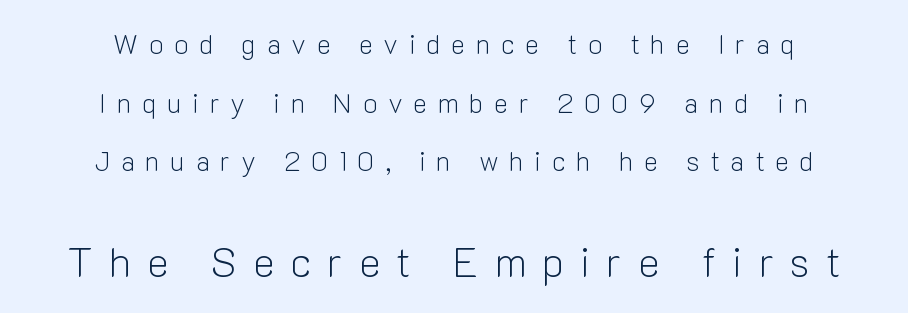
{"serif": "no", "italic": "no", "bold": "no", "weight": "light", "width": "normal", "stroke_contrast": "low", "x_height": "medium", "monospaced": "no", "underline": "no", "align": "center", "line_spacing": "loose", "line_spacing_ratio": 2.17, "letter_spacing": "wide", "letter_spacing_em": 0.39, "larger_block": "second", "size_ratio": 1.52, "glyph_px": 41}
